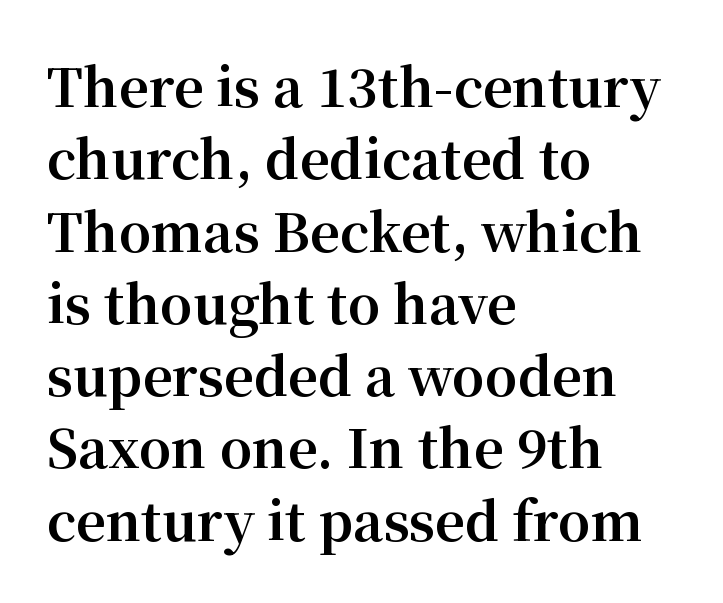
Notice how the stems are strictly vertical — no italics here. How would I describe the line gaps? Plain and ordinary. Horizontal alignment here is leftward, the default for most running prose. Look at the bottom of the vertical strokes: they flare into serifs here. The strokes are fattened all the way to bold. This sample has the flowing, uneven cadence of proportional lettering.
